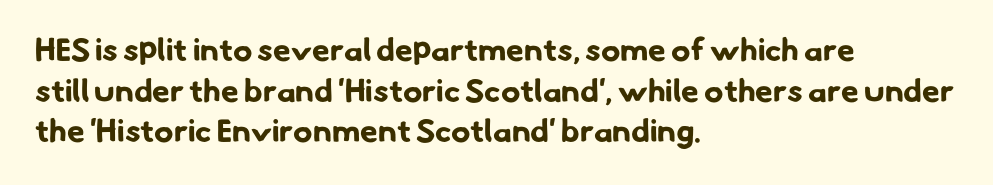
Q: Is the text bold? A: Yes.
Q: Is the typeface a serif or a sans-serif typeface? A: Sans-serif.
Q: Is the text underlined? A: No.
Q: How is the paragraph aligned? A: Left-aligned.
Q: Is the spacing between letters normal or unusually wide? A: Normal.
Q: Is the spacing between lines tight, normal or loose? A: Normal.
Q: Width (condensed, normal, or wide)? A: Normal.
Q: Stroke contrast? A: Low.
Q: x-height? A: Small.
Q: Monospaced? A: No.
